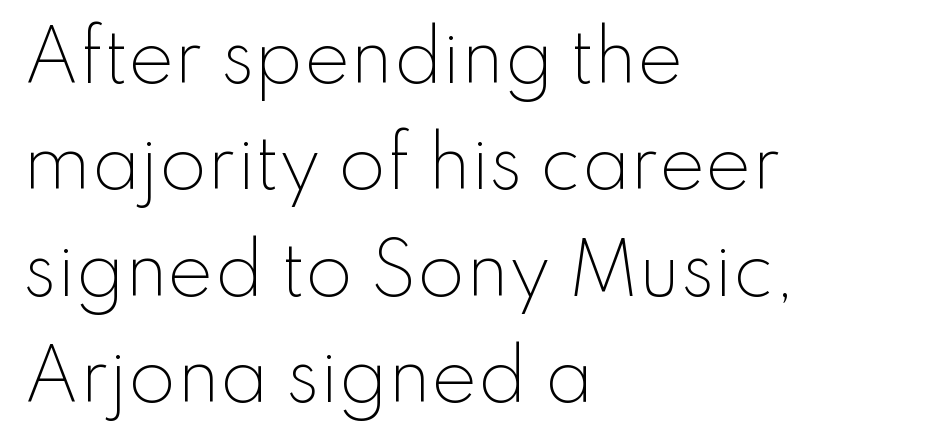
The font sits on the lighter half of the weight spectrum, regular included. The baseline area is clear. In terms of leading, this rendering sits right in the middle. This sample is left-justified, so line endings fall wherever the words run out. Do the characters align in a grid? No, the font is proportional. These lines were composed using upright roman letters.
